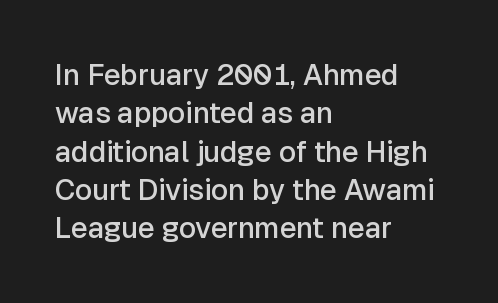
Looks like regular typesetting: each glyph gets only the width it needs. Quick note: not italic, upright. The face used here is rendered with its standard letterfit. This sample keeps an unexceptional amount of space between lines. The passage is arranged the way most books set body copy — flush left.
